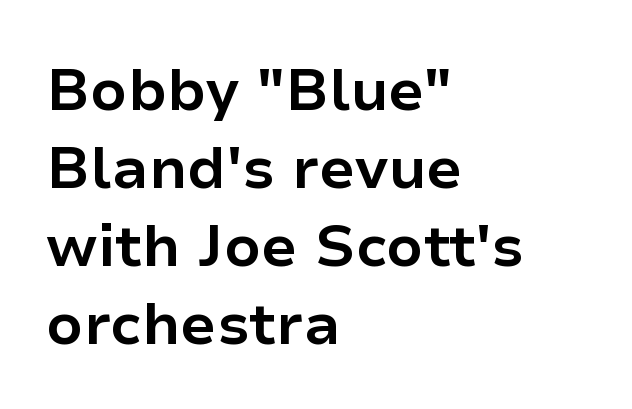
Q: Is the text bold? A: Yes.
Q: Is the text italic (slanted)? A: No, it is upright.
Q: Is the typeface a serif or a sans-serif typeface? A: Sans-serif.
Q: Is the text underlined? A: No.
Q: How is the paragraph aligned? A: Left-aligned.
Q: Is the spacing between letters normal or unusually wide? A: Normal.
Q: Is the spacing between lines tight, normal or loose? A: Normal.
Q: Width (condensed, normal, or wide)? A: Normal.
Q: Stroke contrast? A: Low.
Q: x-height? A: Medium.
Q: Monospaced? A: No.
